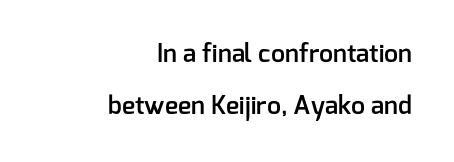
The image shows 25 px text type, upright; set right-aligned, loose line spacing (2.09x), normal letter spacing, not underlined.
